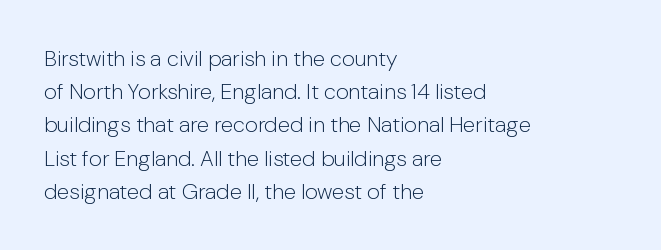
Q: Is the text bold? A: No.
Q: Is the text italic (slanted)? A: No, it is upright.
Q: Is the text underlined? A: No.
Q: How is the paragraph aligned? A: Left-aligned.
Q: Is the spacing between letters normal or unusually wide? A: Normal.
Q: Is the spacing between lines tight, normal or loose? A: Normal.
